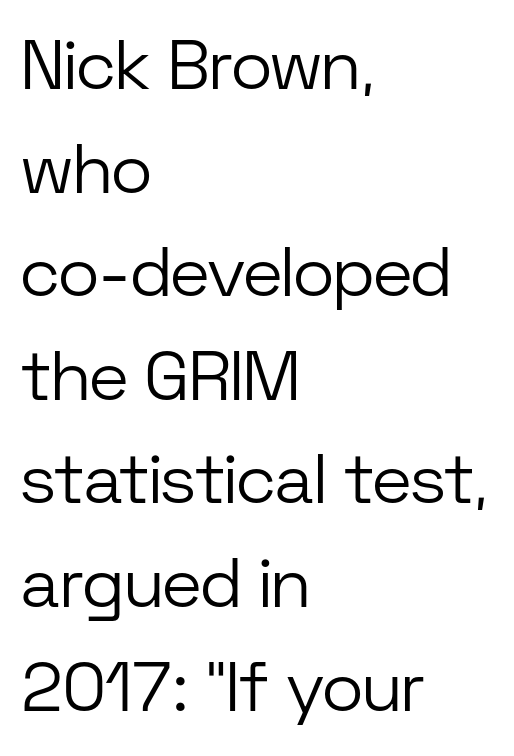
Q: Is the text bold? A: No.
Q: Is the text italic (slanted)? A: No, it is upright.
Q: Is the typeface a serif or a sans-serif typeface? A: Sans-serif.
Q: Is the text underlined? A: No.
Q: How is the paragraph aligned? A: Left-aligned.
Q: Is the spacing between letters normal or unusually wide? A: Normal.
Q: Is the spacing between lines tight, normal or loose? A: Normal.
Q: Width (condensed, normal, or wide)? A: Normal.
Q: Stroke contrast? A: Low.
Q: x-height? A: Medium.
Q: Monospaced? A: No.
